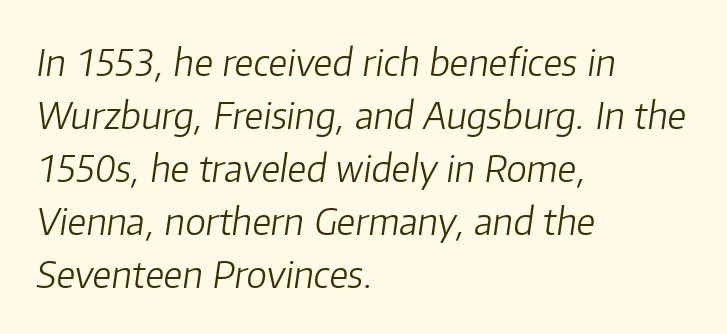
{"italic": "yes", "lean": "right", "slant_degrees": 8, "bold": "no", "weight": "light", "width": "normal", "stroke_contrast": "low", "x_height": "medium", "monospaced": "no", "underline": "no", "align": "left", "line_spacing": "normal", "line_spacing_ratio": 1.43, "letter_spacing": "normal", "letter_spacing_em": 0.0, "glyph_px": 37}
